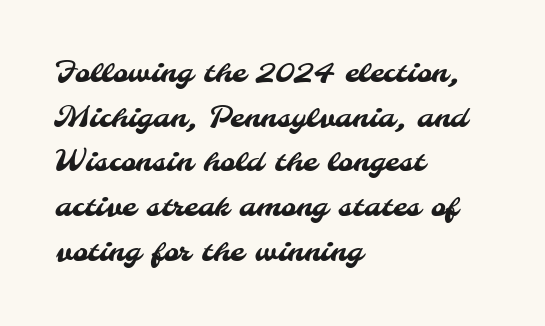
Quick note: interline space is typical. Grotesque or geometric, the face here clearly has no serifs. The rendering uses natural spacing where letterforms have individual widths. The type is set solid horizontally, with unmodified tracking. Beneath every word, the page is bare. Each line starts at the same left margin while the right side varies.
